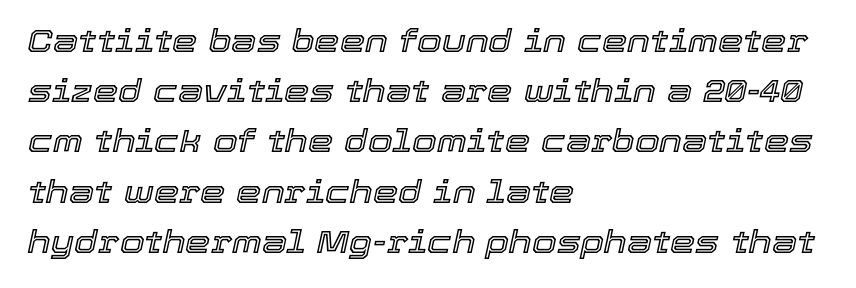
Successive baselines arrive at the customary interval. Check the space under the baseline: it is left empty. One-word summary of the alignment: left. Proportional: the letters do not fall into vertical columns. The type is set solid horizontally, with unmodified tracking.
